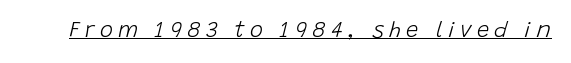
{"italic": "yes", "lean": "right", "slant_degrees": 15, "bold": "no", "underline": "yes", "letter_spacing": "wide", "letter_spacing_em": 0.24, "glyph_px": 22}
